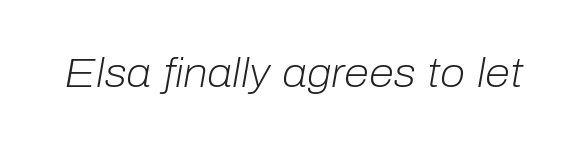
The face used here is rendered with its standard letterfit. Honestly, there is no underline to notice here at all. Each stroke keeps to a modest, everyday thickness or less. Each letter keeps its own natural width here, so spacing adapts to shape. The axis of the letterforms is tilted away from vertical.
